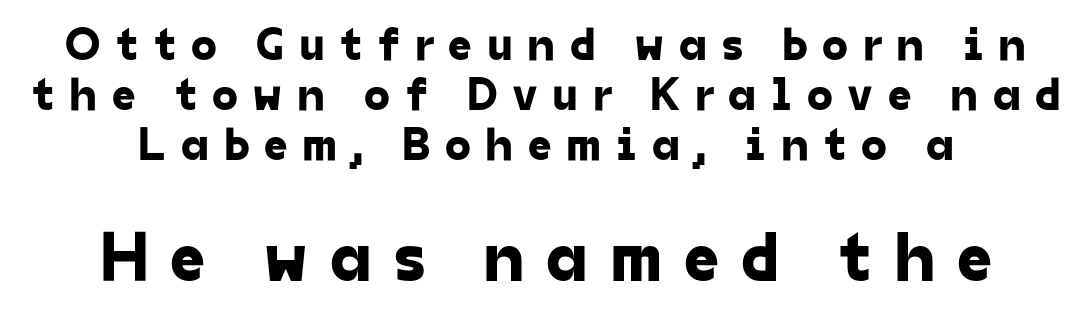
Q: Is the typeface a serif or a sans-serif typeface? A: Sans-serif.
Q: Is the text underlined? A: No.
Q: Is the spacing between letters normal or unusually wide? A: Unusually wide.
Q: Is the spacing between lines tight, normal or loose? A: Tight.
Q: Which block of text is set in a larger size, the first (top) or the second (bottom)? A: The second (bottom) one.
Q: Width (condensed, normal, or wide)? A: Normal.
Q: Stroke contrast? A: Low.
Q: x-height? A: Medium.
Q: Monospaced? A: No.
